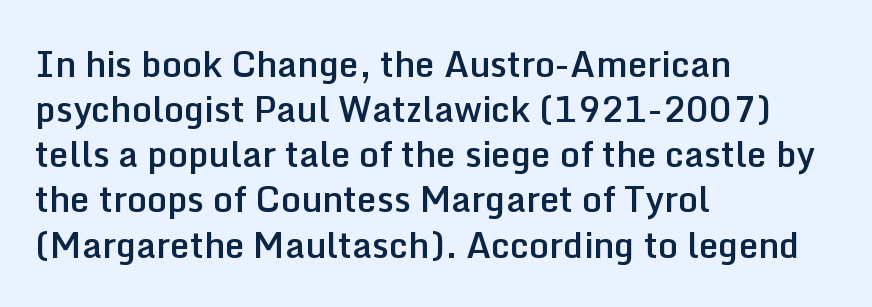
The image shows 35 px semibold sans-serif type, upright; set left-aligned, normal line spacing (1.29x), normal letter spacing, not underlined; low stroke contrast and a medium x-height.
